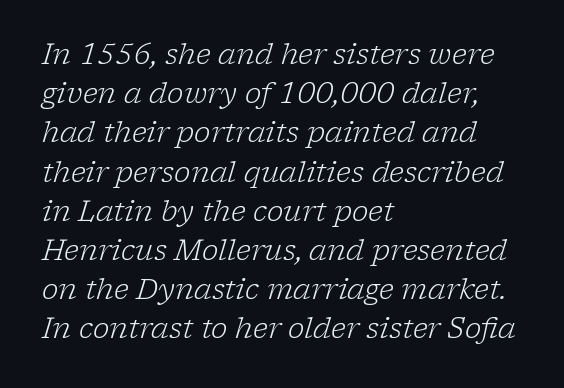
Letters have the restrained weight of plain body copy at most. A typesetter would label this face a serif. Successive baselines arrive at the customary interval. You could call the tracking neutral — neither tight nor loose.
